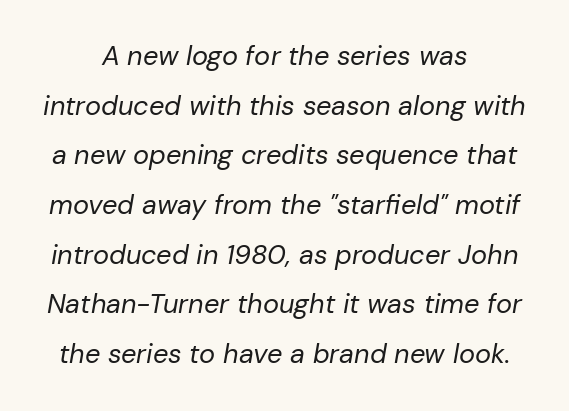
The image shows 27 px text type, italic (leaning right); set line spacing 1.84x, normal letter spacing, not underlined.
